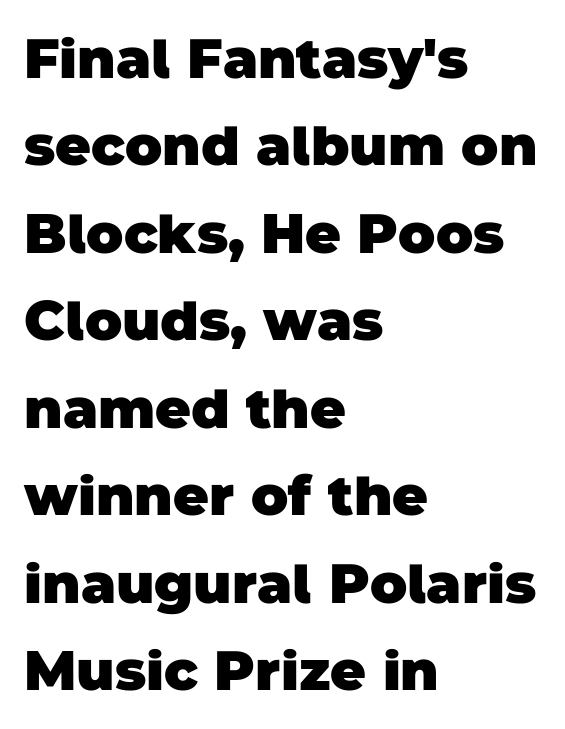
{"serif": "no", "bold": "yes", "weight": "heavy", "width": "normal", "stroke_contrast": "low", "x_height": "large", "monospaced": "no", "underline": "no", "align": "left", "line_spacing": "normal", "line_spacing_ratio": 1.59, "letter_spacing": "normal", "letter_spacing_em": 0.0, "glyph_px": 55}
